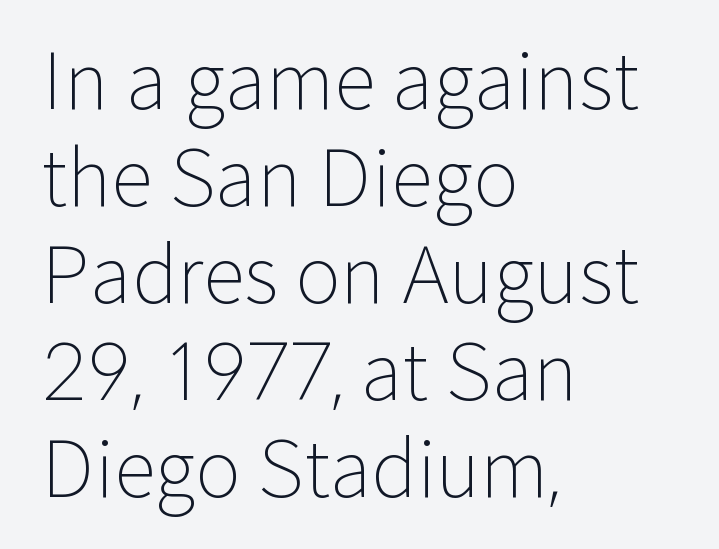
{"serif": "no", "italic": "no", "bold": "no", "weight": "light", "width": "normal", "stroke_contrast": "low", "x_height": "medium", "monospaced": "no", "underline": "no", "align": "left", "line_spacing": "normal", "line_spacing_ratio": 1.26, "letter_spacing": "normal", "letter_spacing_em": 0.0, "glyph_px": 77}
